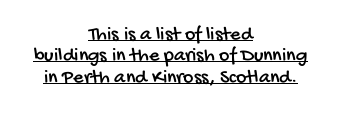
How are the letters spaced? Ordinarily, with no added tracking. Typeset on center — no edge is straight. Has an underline been added? It has. Regarding leading, the lines here are crowded together.
